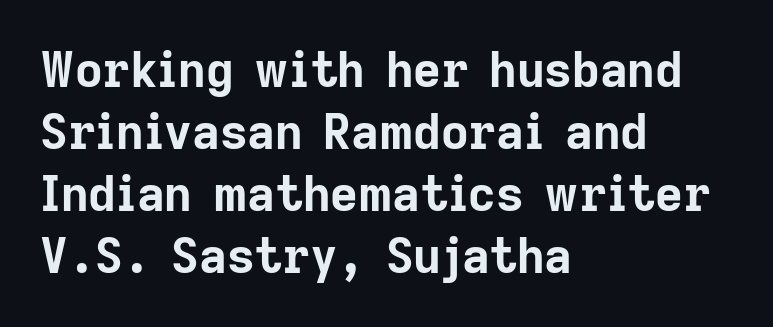
Q: Is the text bold? A: Yes.
Q: Is the text italic (slanted)? A: No, it is upright.
Q: Is the typeface a serif or a sans-serif typeface? A: Sans-serif.
Q: Is the text underlined? A: No.
Q: How is the paragraph aligned? A: Left-aligned.
Q: Is the spacing between letters normal or unusually wide? A: Normal.
Q: Is the spacing between lines tight, normal or loose? A: Normal.
Q: Width (condensed, normal, or wide)? A: Normal.
Q: Stroke contrast? A: Low.
Q: x-height? A: Medium.
Q: Monospaced? A: No.
